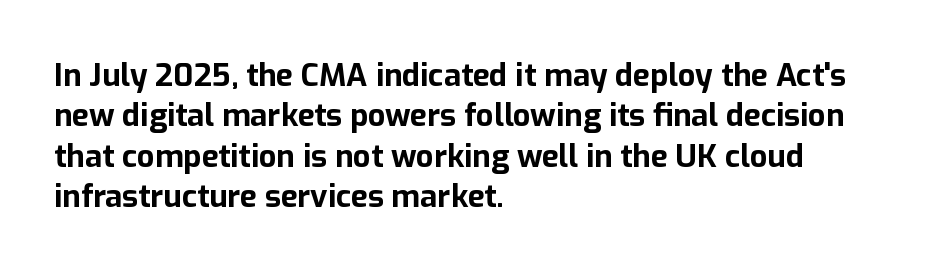
Stroke thickness is high; the sample reads as a true bold. Here the designer chose a conventional face with non-uniform glyph widths. Each line starts at the same left margin while the right side varies. The typeface chosen for these lines omits serifs. Normally led — the rows are evenly, conventionally spaced. Ascenders rise straight up at ninety degrees.
